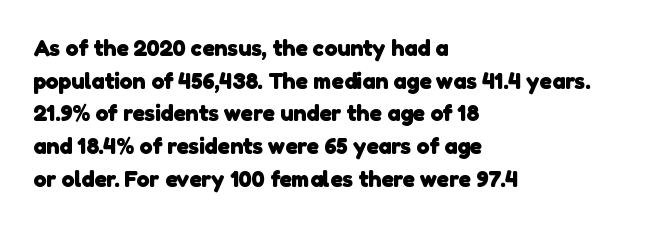
The image shows 23 px bold type; set left-aligned, normal line spacing (1.42x), normal letter spacing, not underlined.
